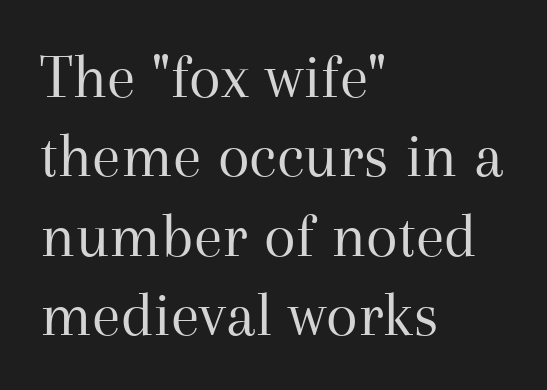
Q: Is the text bold? A: No.
Q: Is the text italic (slanted)? A: No, it is upright.
Q: Is the typeface a serif or a sans-serif typeface? A: Serif.
Q: Is the text underlined? A: No.
Q: How is the paragraph aligned? A: Left-aligned.
Q: Is the spacing between letters normal or unusually wide? A: Normal.
Q: Width (condensed, normal, or wide)? A: Normal.
Q: Stroke contrast? A: Medium.
Q: x-height? A: Medium.
Q: Monospaced? A: No.
